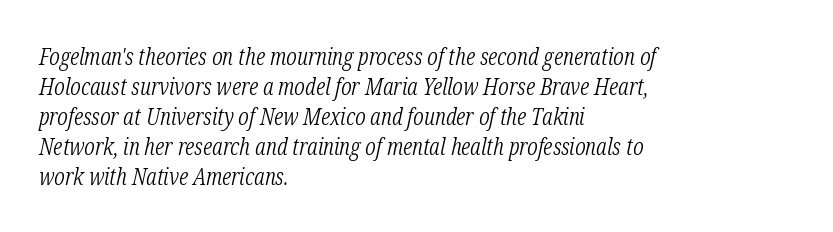
Observe the ordinary spacing: letters are neighbours, not strangers. The specimen omits any rule beneath the text block's lines. The cut favours lightness, reaching ordinary text weight at its darkest. Teacher's note: observe the even left margin — that is flush-left alignment. When letters slant like this, we call the style italic.
